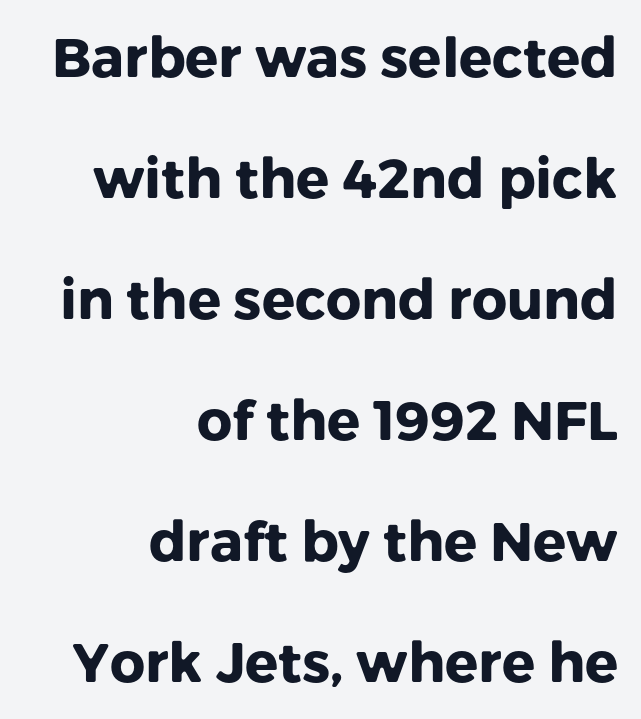
Q: Is the text bold? A: Yes.
Q: Is the text italic (slanted)? A: No, it is upright.
Q: Is the typeface a serif or a sans-serif typeface? A: Sans-serif.
Q: Is the text underlined? A: No.
Q: How is the paragraph aligned? A: Right-aligned.
Q: Is the spacing between letters normal or unusually wide? A: Normal.
Q: Is the spacing between lines tight, normal or loose? A: Loose.
Q: Width (condensed, normal, or wide)? A: Normal.
Q: Stroke contrast? A: Low.
Q: x-height? A: Medium.
Q: Monospaced? A: No.
